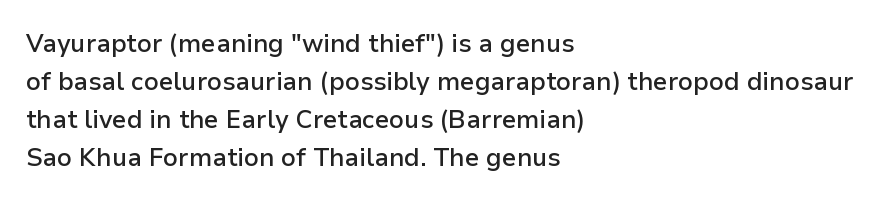
Q: Is the text bold? A: Semi-bold.
Q: Is the text italic (slanted)? A: No, it is upright.
Q: Is the text underlined? A: No.
Q: How is the paragraph aligned? A: Left-aligned.
Q: Is the spacing between letters normal or unusually wide? A: Normal.
Q: Is the spacing between lines tight, normal or loose? A: Normal.
